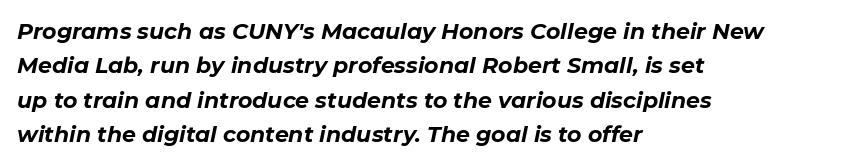
The image shows 22 px bold type, italic (leaning right); set left-aligned, normal line spacing (1.56x), normal letter spacing, not underlined.
